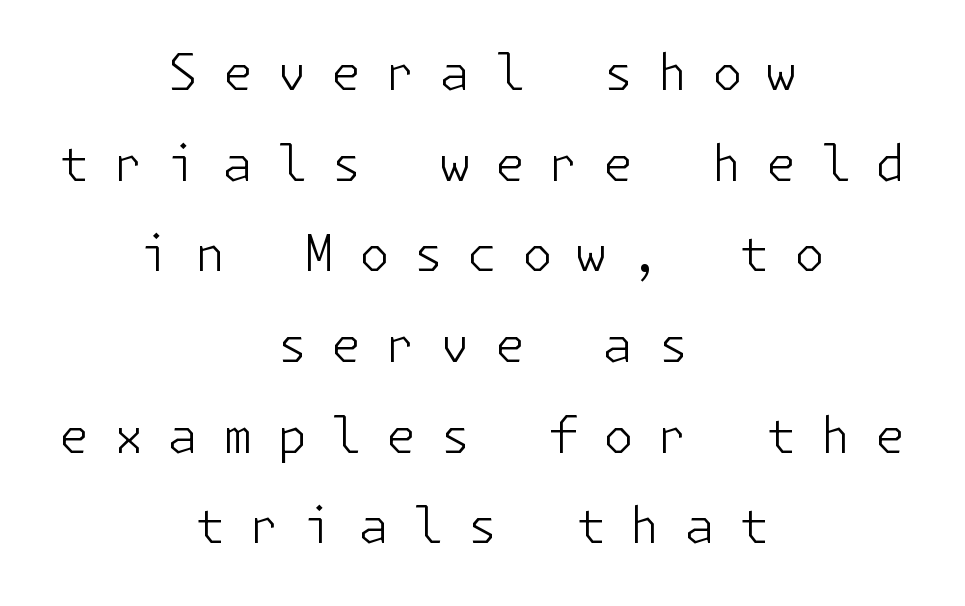
{"serif": "no", "italic": "no", "bold": "no", "weight": "light", "width": "normal", "stroke_contrast": "low", "x_height": "medium", "underline": "no", "align": "center", "line_spacing_ratio": 1.85, "letter_spacing": "wide", "letter_spacing_em": 0.49, "glyph_px": 49}
